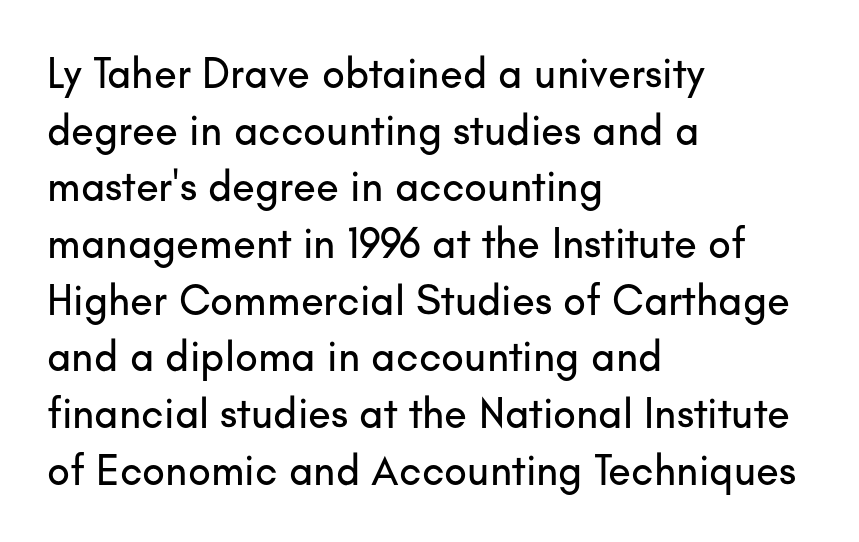
The image shows 42 px sans-serif type, upright; set left-aligned, normal line spacing (1.35x), normal letter spacing, not underlined; low stroke contrast and a small x-height.
